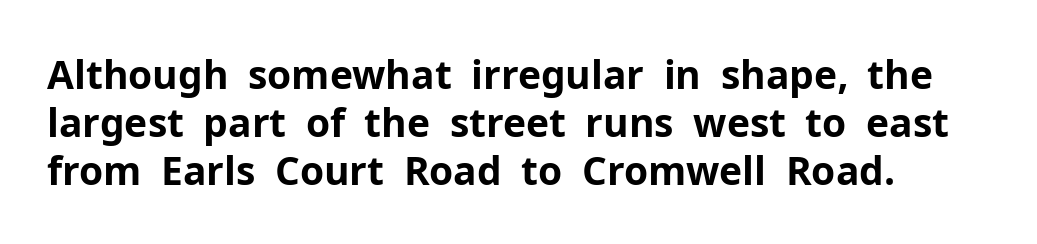
{"serif": "no", "italic": "no", "bold": "yes", "weight": "bold", "width": "normal", "stroke_contrast": "low", "x_height": "medium", "monospaced": "no", "underline": "no", "align": "left", "line_spacing_ratio": 1.23, "letter_spacing": "normal", "letter_spacing_em": 0.0, "glyph_px": 39}
